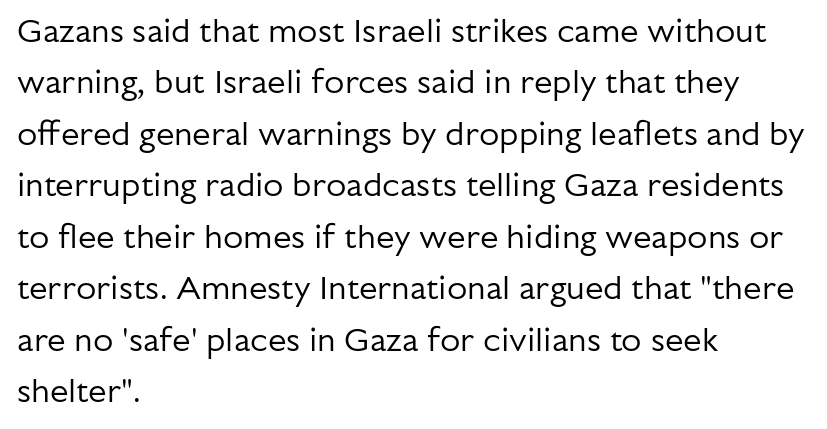
{"serif": "no", "italic": "no", "bold": "no", "weight": "regular", "width": "normal", "stroke_contrast": "low", "x_height": "medium", "monospaced": "no", "underline": "no", "align": "left", "line_spacing": "normal", "line_spacing_ratio": 1.56, "letter_spacing": "normal", "letter_spacing_em": 0.0, "glyph_px": 33}
